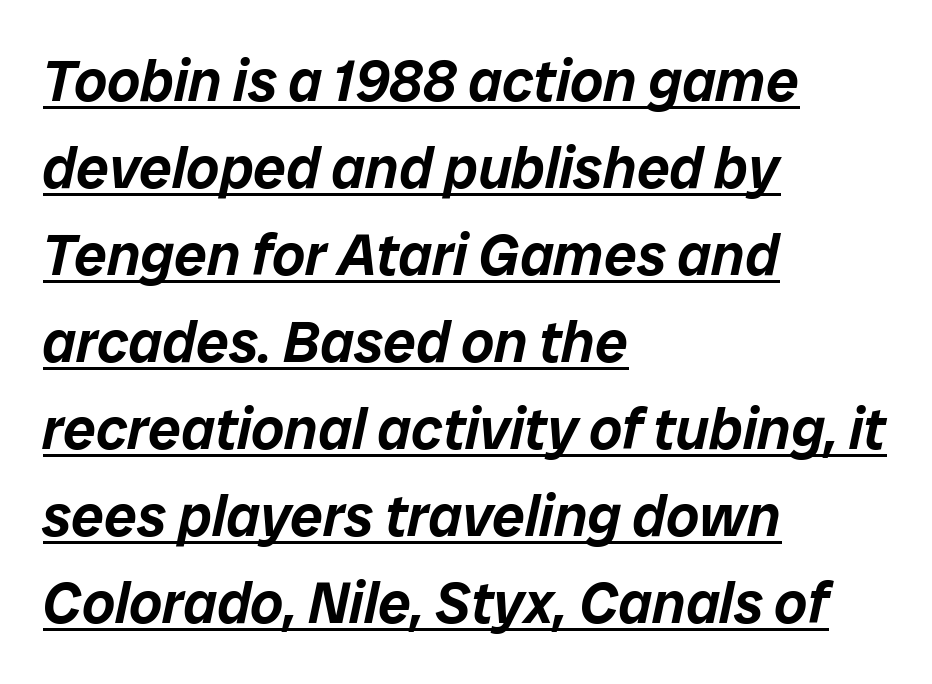
The image shows 58 px text type, italic (leaning right); set left-aligned, normal line spacing (1.5x), normal letter spacing, underlined; low stroke contrast and a medium x-height.
